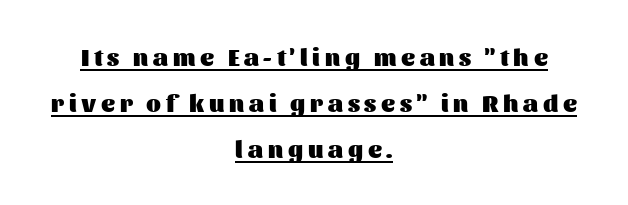
Q: Is the text bold? A: Yes.
Q: Is the text italic (slanted)? A: No, it is upright.
Q: Is the text underlined? A: Yes.
Q: How is the paragraph aligned? A: Centered.
Q: Is the spacing between letters normal or unusually wide? A: Unusually wide.
Q: Is the spacing between lines tight, normal or loose? A: Loose.
